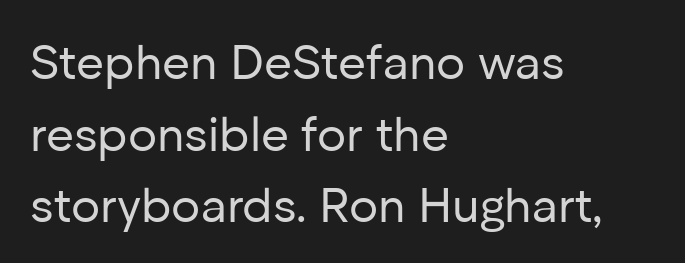
The image shows 48 px regular-weight sans-serif type, upright; set left-aligned, normal line spacing (1.49x), normal letter spacing, not underlined; low stroke contrast and a medium x-height.
